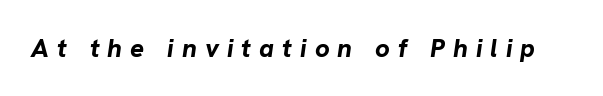
{"italic": "yes", "lean": "right", "slant_degrees": 8, "bold": "yes", "underline": "no", "letter_spacing": "wide", "letter_spacing_em": 0.31, "glyph_px": 26}
